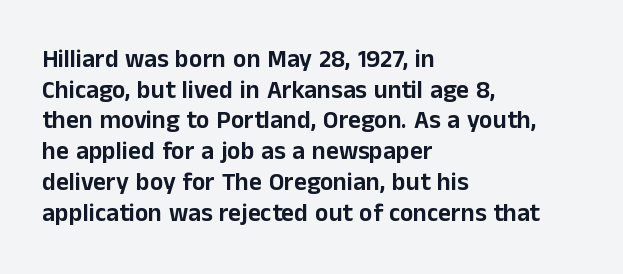
Q: Is the text italic (slanted)? A: No, it is upright.
Q: Is the text underlined? A: No.
Q: How is the paragraph aligned? A: Left-aligned.
Q: Is the spacing between letters normal or unusually wide? A: Normal.
